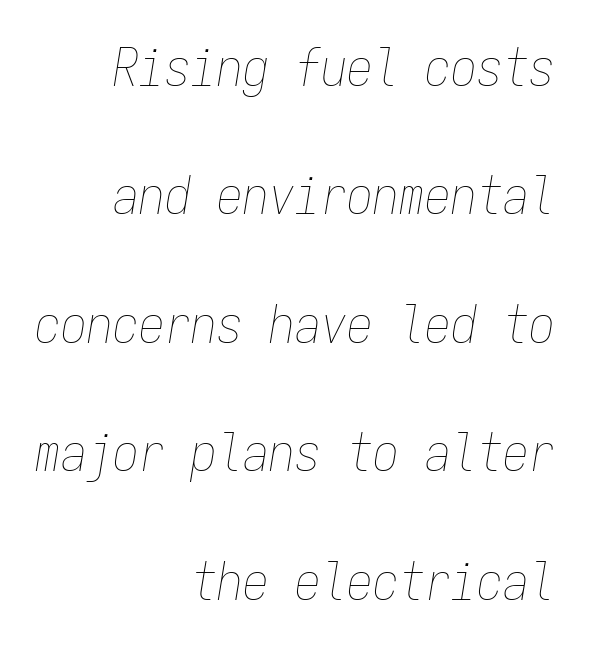
Q: Is the text bold? A: No.
Q: Is the text italic (slanted)? A: Yes, it leans right by about 9 degrees.
Q: Is the text underlined? A: No.
Q: How is the paragraph aligned? A: Right-aligned.
Q: Is the spacing between letters normal or unusually wide? A: Normal.
Q: Is the spacing between lines tight, normal or loose? A: Loose.
Q: Width (condensed, normal, or wide)? A: Condensed.
Q: Stroke contrast? A: Low.
Q: x-height? A: Medium.
Q: Monospaced? A: Yes.
